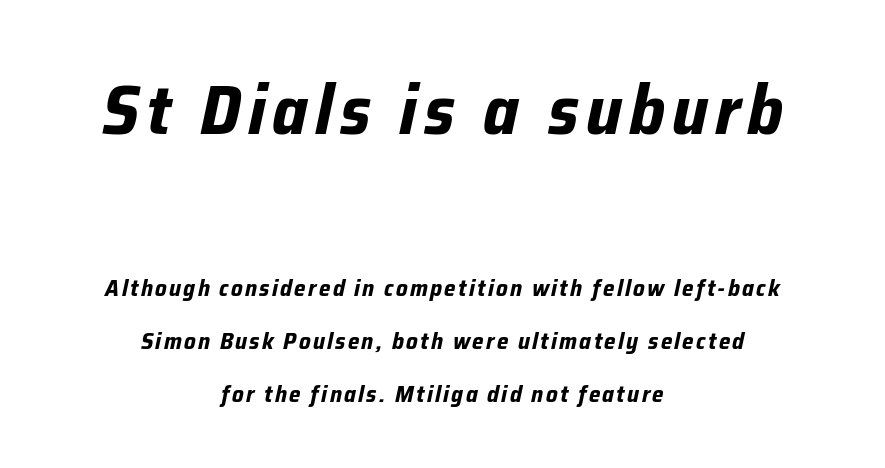
Q: Is the text bold? A: Yes.
Q: Is the text italic (slanted)? A: Yes, it leans right by about 12 degrees.
Q: Is the text underlined? A: No.
Q: How is the paragraph aligned? A: Centered.
Q: Is the spacing between lines tight, normal or loose? A: Loose.
Q: Which block of text is set in a larger size, the first (top) or the second (bottom)? A: The first (top) one.
Q: Width (condensed, normal, or wide)? A: Normal.
Q: Stroke contrast? A: Low.
Q: x-height? A: Medium.
Q: Monospaced? A: No.
